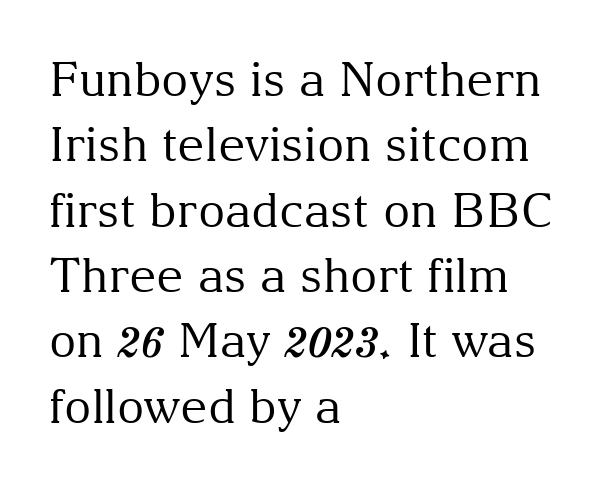
The image shows 47 px regular-weight serif type, upright; set left-aligned, normal line spacing (1.39x), normal letter spacing, not underlined; medium stroke contrast and a medium x-height.
